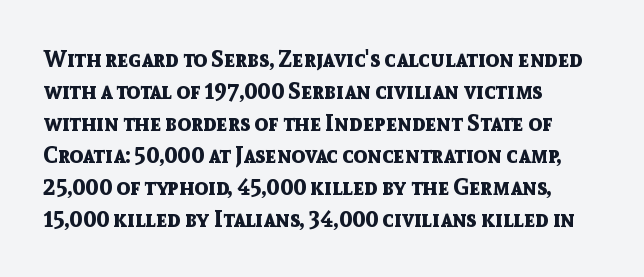
The image shows 23 px bold type, upright; set left-aligned, normal line spacing (1.39x), normal letter spacing, not underlined.
